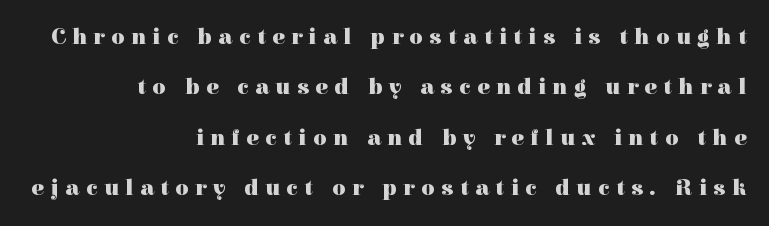
Rendered with straight, roman letterforms. The passage shown is not underscored anywhere. Visually the block forms a straight wall on the right and a jagged coastline on the left. Letter spacing: wide. I'd describe the lettering as bold — thick and assertive.
